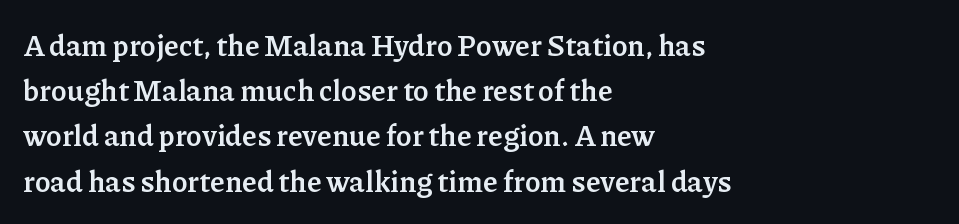
Designer's note — italics off, roman on. This sample has the flowing, uneven cadence of proportional lettering. Caption: standard tracking, unaltered. Words float on clear page, feet unadorned.
